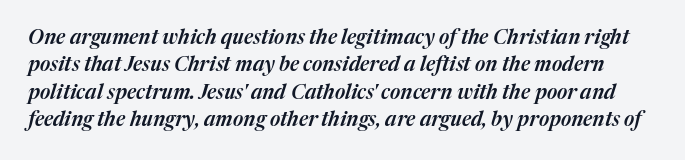
Type without underlining. In terms of posture, this sample is oblique. Caption: standard tracking, unaltered. This block has exactly the height ordinary leading produces.
